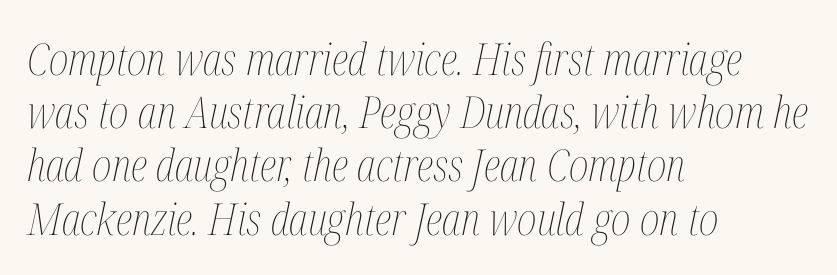
{"italic": "yes", "lean": "right", "slant_degrees": 12, "bold": "no", "weight": "thin", "width": "condensed", "stroke_contrast": "medium", "x_height": "medium", "monospaced": "no", "underline": "no", "align": "left", "line_spacing_ratio": 1.21, "letter_spacing": "normal", "letter_spacing_em": 0.0, "glyph_px": 44}
